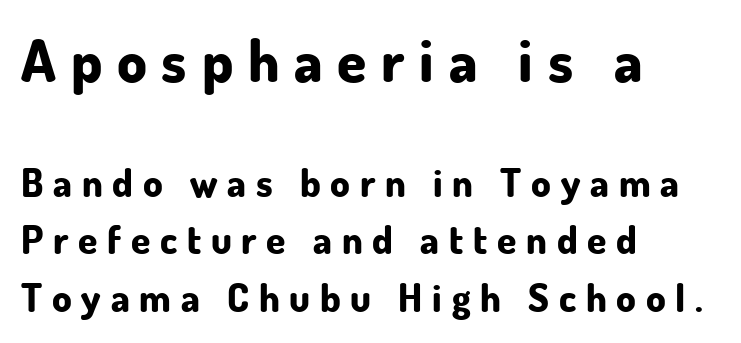
Q: Is the text bold? A: Yes.
Q: Is the text italic (slanted)? A: No, it is upright.
Q: Is the typeface a serif or a sans-serif typeface? A: Sans-serif.
Q: Is the text underlined? A: No.
Q: How is the paragraph aligned? A: Left-aligned.
Q: Is the spacing between letters normal or unusually wide? A: Unusually wide.
Q: Is the spacing between lines tight, normal or loose? A: Normal.
Q: Which block of text is set in a larger size, the first (top) or the second (bottom)? A: The first (top) one.
Q: Width (condensed, normal, or wide)? A: Normal.
Q: Stroke contrast? A: Low.
Q: x-height? A: Small.
Q: Monospaced? A: No.
